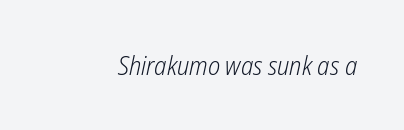
The image shows 26 px text type, italic (leaning right); set normal letter spacing, not underlined.
